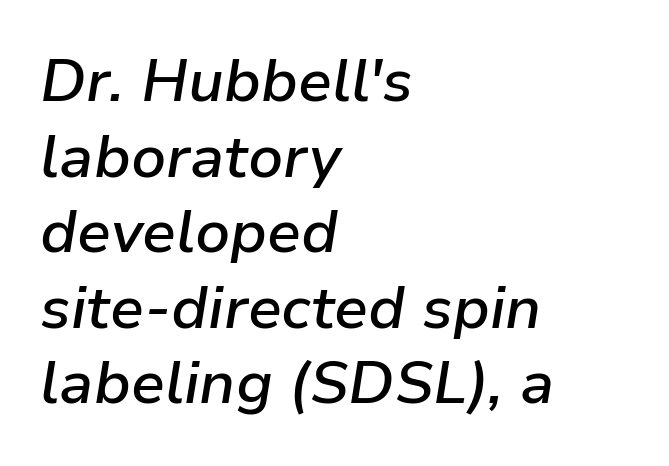
{"italic": "yes", "lean": "right", "slant_degrees": 9, "bold": "semi", "weight": "semibold", "width": "normal", "stroke_contrast": "low", "x_height": "medium", "monospaced": "no", "underline": "no", "align": "left", "line_spacing": "normal", "line_spacing_ratio": 1.26, "letter_spacing": "normal", "letter_spacing_em": 0.0, "glyph_px": 60}
